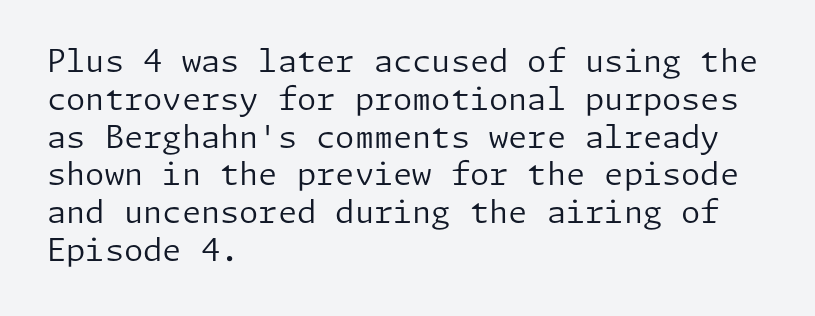
The image shows 31 px regular-weight sans-serif type, upright; set left-aligned, line spacing 1.22x, normal letter spacing, not underlined; low stroke contrast and a medium x-height.
